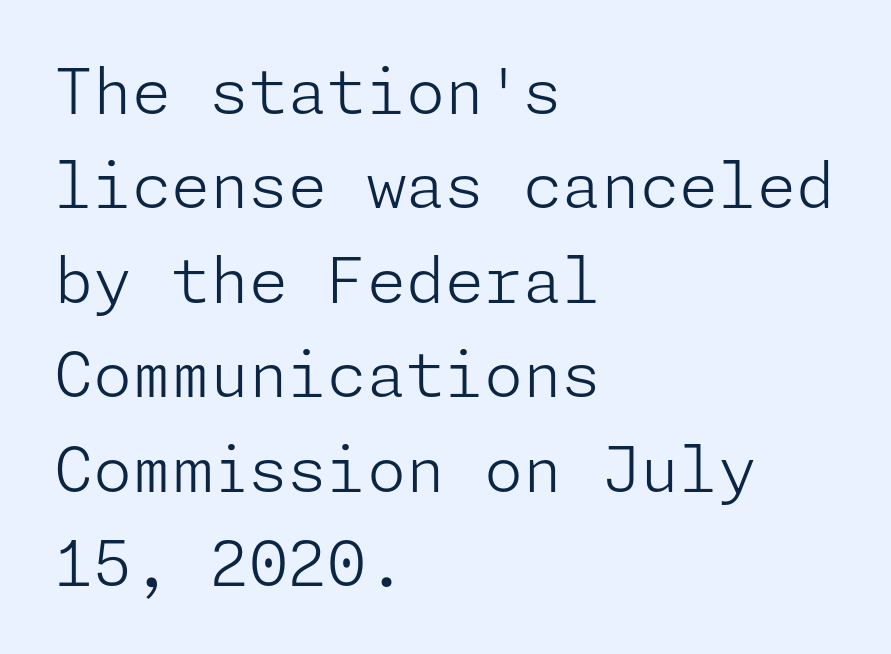
Q: Is the text bold? A: No.
Q: Is the text italic (slanted)? A: No, it is upright.
Q: Is the typeface a serif or a sans-serif typeface? A: Sans-serif.
Q: Is the text underlined? A: No.
Q: How is the paragraph aligned? A: Left-aligned.
Q: Is the spacing between letters normal or unusually wide? A: Normal.
Q: Is the spacing between lines tight, normal or loose? A: Normal.
Q: Width (condensed, normal, or wide)? A: Normal.
Q: Stroke contrast? A: Low.
Q: x-height? A: Medium.
